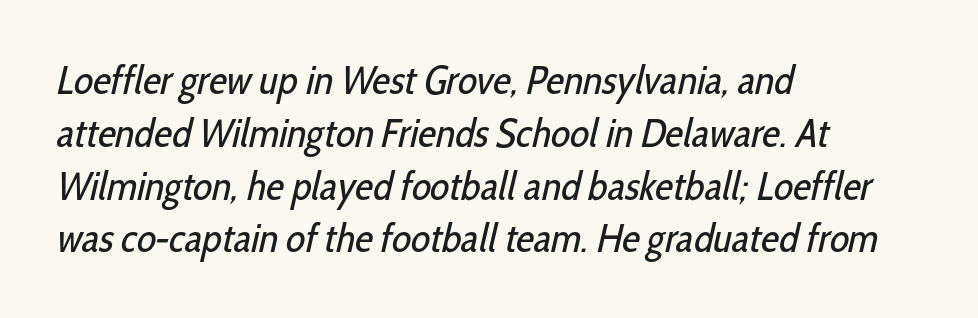
Q: Is the text bold? A: No.
Q: Is the typeface a serif or a sans-serif typeface? A: Sans-serif.
Q: Is the text underlined? A: No.
Q: How is the paragraph aligned? A: Left-aligned.
Q: Is the spacing between letters normal or unusually wide? A: Normal.
Q: Is the spacing between lines tight, normal or loose? A: Normal.
Q: Width (condensed, normal, or wide)? A: Condensed.
Q: Stroke contrast? A: Low.
Q: x-height? A: Medium.
Q: Monospaced? A: No.
